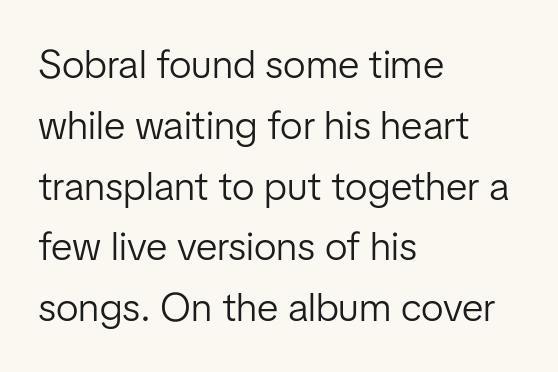
Caption: face not bold, strokes unweighted. Letter spacing: default. This rendering features lettering with no underline. The line-height multiplier appears to be the usual default. Proportional: the letters do not fall into vertical columns. Quick note: not italic, upright.
